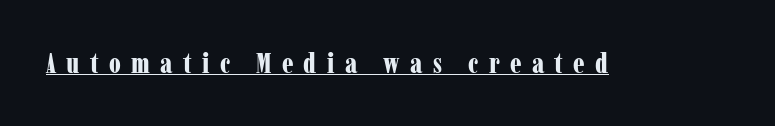
The image shows 28 px bold, condensed serif type, upright; set unusually wide letter spacing (+0.37 em), underlined; low stroke contrast and a medium x-height.
